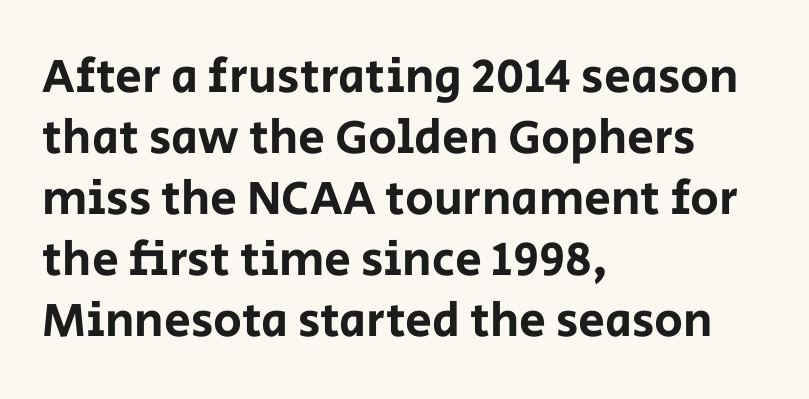
The rendering uses natural spacing where letterforms have individual widths. Letterform terminals end flat and unadorned throughout the passage. Reading down the block, your eye returns to a fixed left position each line. The face used here is rendered with its standard letterfit. The letters stand upright; this is a roman face. Underline: absent.
